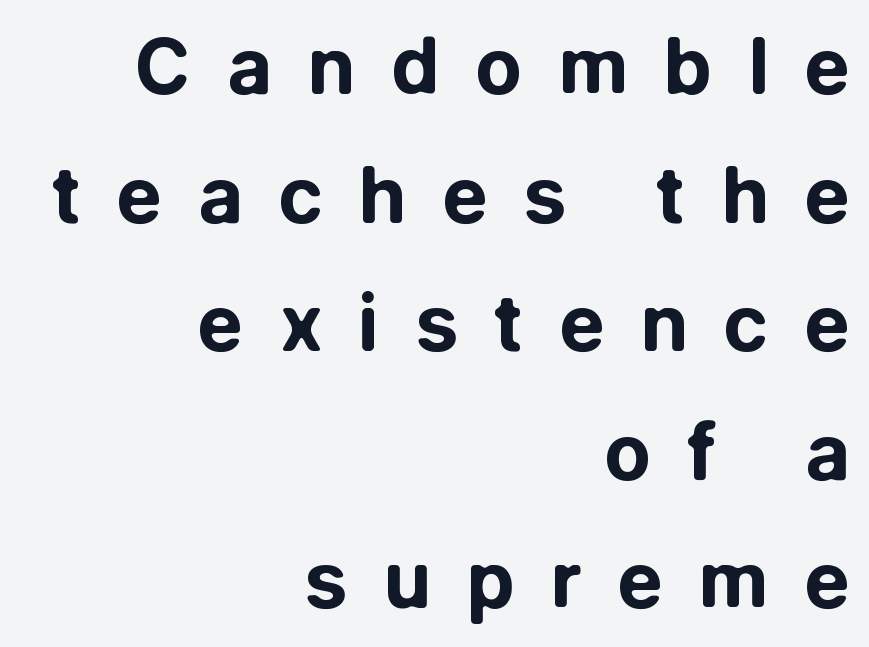
The image shows 77 px bold sans-serif type, upright; set right-aligned, normal line spacing (1.67x), unusually wide letter spacing (+0.46 em), not underlined; low stroke contrast and a medium x-height.
